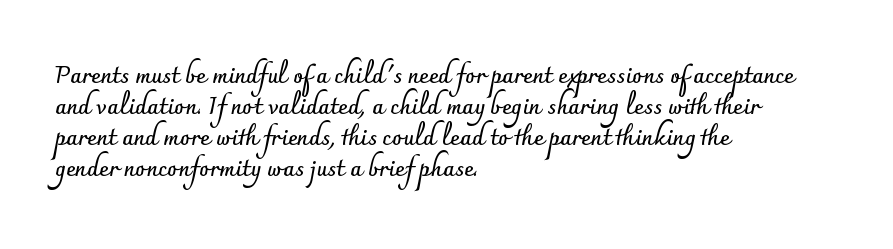
Q: Is the text bold? A: Yes.
Q: Is the text italic (slanted)? A: Yes.
Q: Is the text underlined? A: No.
Q: How is the paragraph aligned? A: Left-aligned.
Q: Is the spacing between letters normal or unusually wide? A: Normal.
Q: Is the spacing between lines tight, normal or loose? A: Normal.
